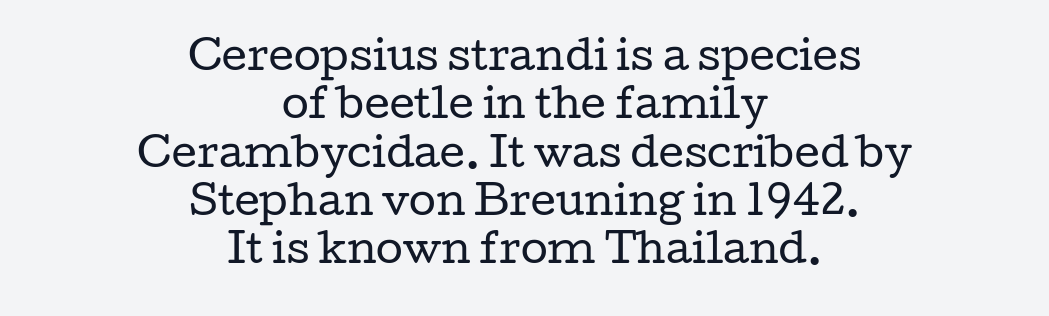
The image shows 39 px regular-weight, wide serif type, upright; set centered, line spacing 1.24x, normal letter spacing, not underlined; low stroke contrast and a medium x-height.
